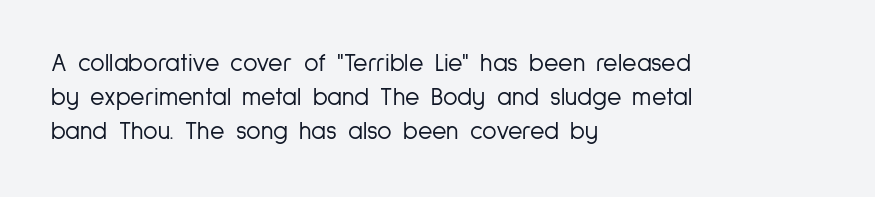
The image shows 25 px text type, upright; set left-aligned, normal line spacing (1.37x), normal letter spacing, not underlined.
